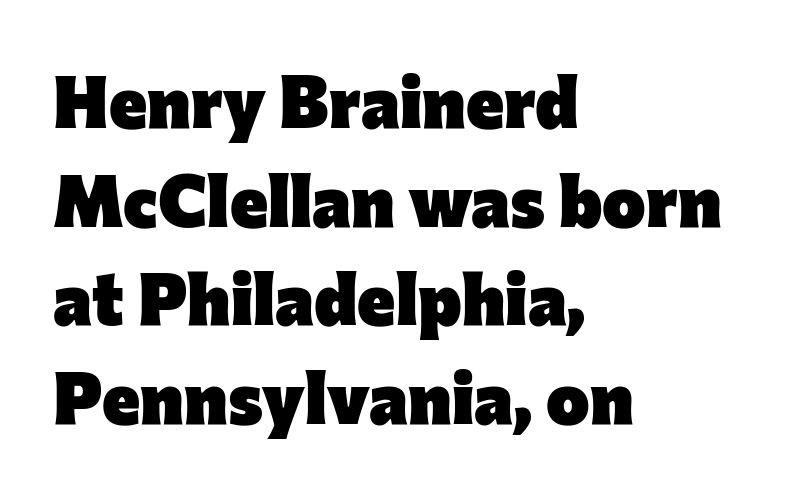
The image shows 73 px heavy sans-serif type, upright; set left-aligned, normal line spacing (1.35x), normal letter spacing, not underlined; low stroke contrast and a medium x-height.
